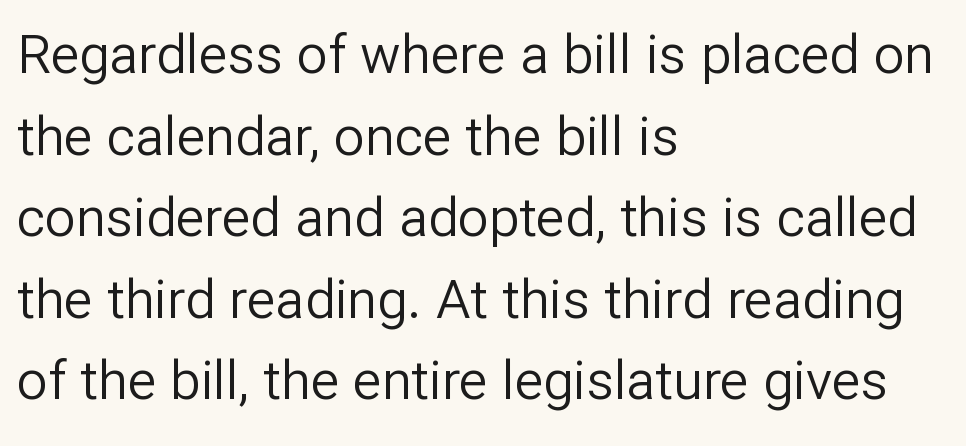
Typeset ragged right — the left edge is the straight one. What stands out about the letter spacing? Nothing — it is the standard amount. Grotesque or geometric, the face here clearly has no serifs. Think of a printed novel: that variable character pitch is what you see here. The line-height multiplier appears to be the usual default.
